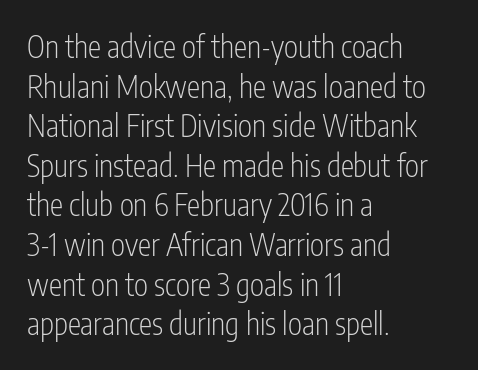
Q: Is the text bold? A: No.
Q: Is the text italic (slanted)? A: No, it is upright.
Q: Is the typeface a serif or a sans-serif typeface? A: Sans-serif.
Q: Is the text underlined? A: No.
Q: How is the paragraph aligned? A: Left-aligned.
Q: Is the spacing between letters normal or unusually wide? A: Normal.
Q: Is the spacing between lines tight, normal or loose? A: Normal.
Q: Width (condensed, normal, or wide)? A: Condensed.
Q: Stroke contrast? A: Low.
Q: x-height? A: Medium.
Q: Monospaced? A: No.
